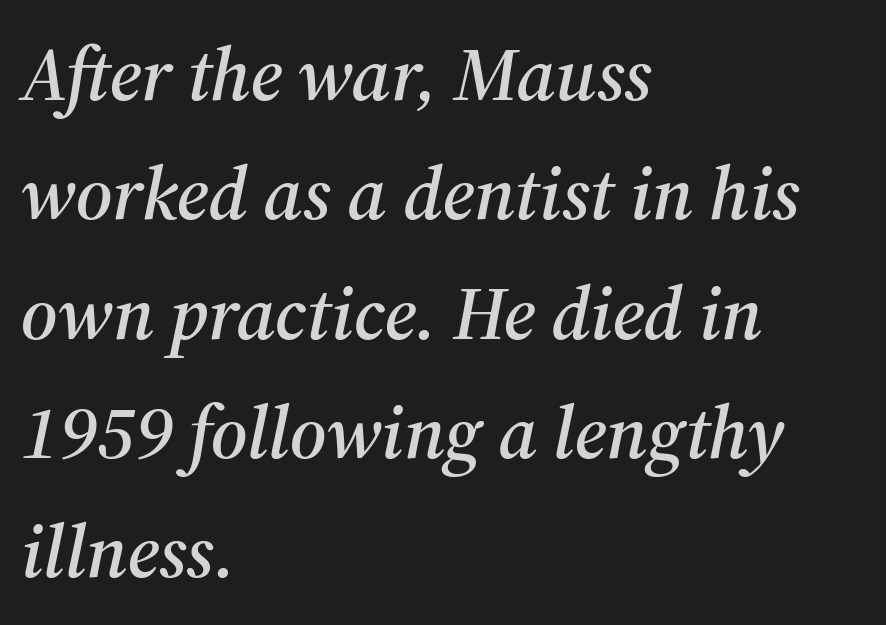
{"serif": "yes", "italic": "yes", "lean": "right", "slant_degrees": 12, "width": "normal", "stroke_contrast": "medium", "x_height": "medium", "monospaced": "no", "underline": "no", "align": "left", "line_spacing": "normal", "line_spacing_ratio": 1.57, "letter_spacing": "normal", "letter_spacing_em": 0.0, "glyph_px": 76}
